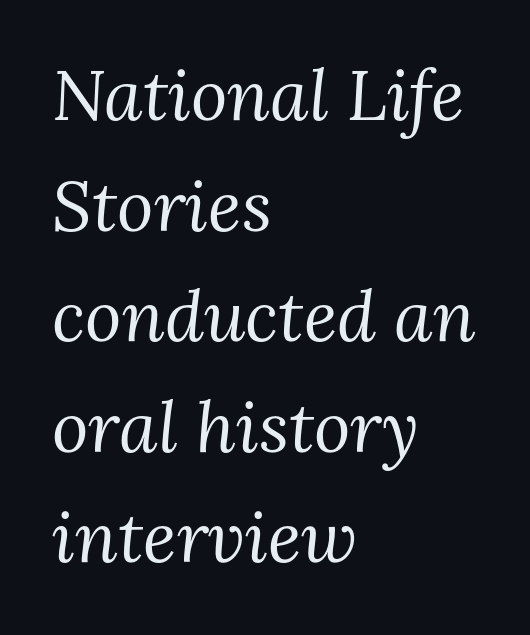
The face used here has a pronounced slope to its letters. Heaviness? Minimal to ordinary, like unemphasized prose. Type style note: has serifs. This sample has the flowing, uneven cadence of proportional lettering. The gaps between neighbouring characters are ordinary and unremarkable.
